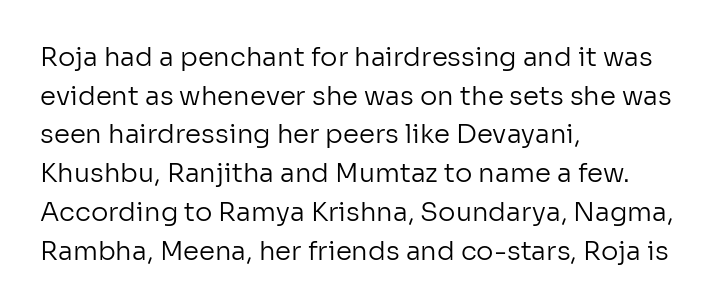
Q: Is the text bold? A: No.
Q: Is the text italic (slanted)? A: No, it is upright.
Q: Is the text underlined? A: No.
Q: How is the paragraph aligned? A: Left-aligned.
Q: Is the spacing between letters normal or unusually wide? A: Normal.
Q: Is the spacing between lines tight, normal or loose? A: Normal.
